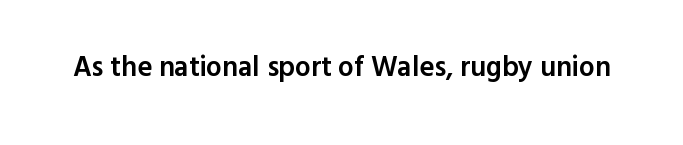
Emphasis by weight is partial: semibold. Italic? Not at all — the glyphs are vertical. The passage shown is not underscored anywhere. Nope, no serifs anywhere on these letters. Inter-character spacing is left at the font's built-in metrics. Each letter keeps its own natural width here, so spacing adapts to shape.
